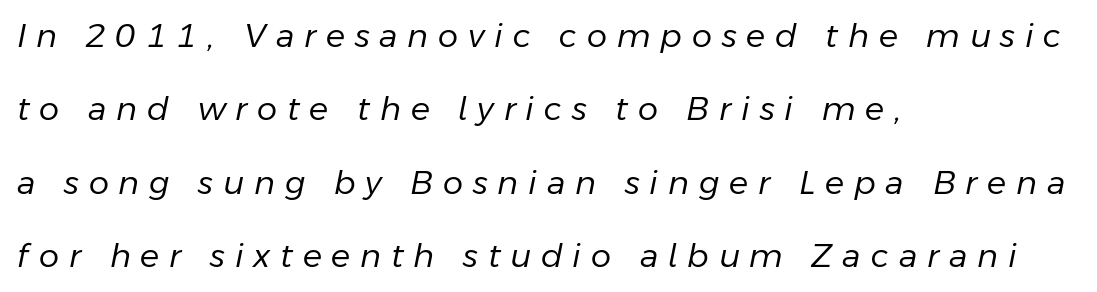
Q: Is the text bold? A: No.
Q: Is the text italic (slanted)? A: Yes, it leans right by about 11 degrees.
Q: Is the text underlined? A: No.
Q: How is the paragraph aligned? A: Left-aligned.
Q: Is the spacing between letters normal or unusually wide? A: Unusually wide.
Q: Is the spacing between lines tight, normal or loose? A: Loose.
Q: Width (condensed, normal, or wide)? A: Normal.
Q: Stroke contrast? A: Low.
Q: x-height? A: Medium.
Q: Monospaced? A: No.
